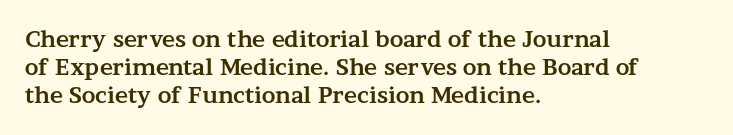
The image shows 22 px bold type, upright; set left-aligned, normal line spacing (1.28x), normal letter spacing, not underlined.
